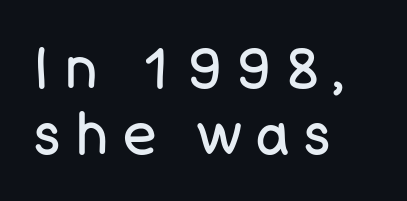
Underlining? Definitely not there. Italic? Not at all — the glyphs are vertical. Varying glyph widths throughout — classic text-font behaviour. The setting favours the left margin, as ordinary paragraphs usually do. The face looks like a standard text weight, possibly lighter. To sum up the face: it is a sans, with no serifs.
